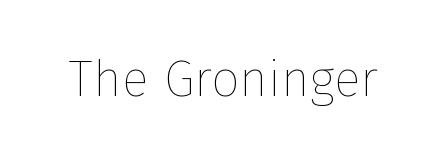
{"italic": "no", "bold": "no", "weight": "thin", "width": "normal", "stroke_contrast": "low", "x_height": "medium", "monospaced": "no", "underline": "no", "letter_spacing": "normal", "letter_spacing_em": 0.0, "glyph_px": 50}
